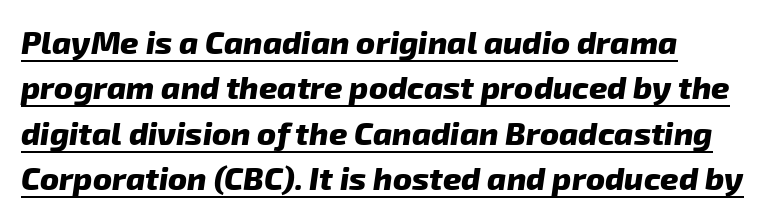
The image shows 32 px heavy sans-serif type; set left-aligned, normal line spacing (1.42x), normal letter spacing, underlined; low stroke contrast and a medium x-height.
